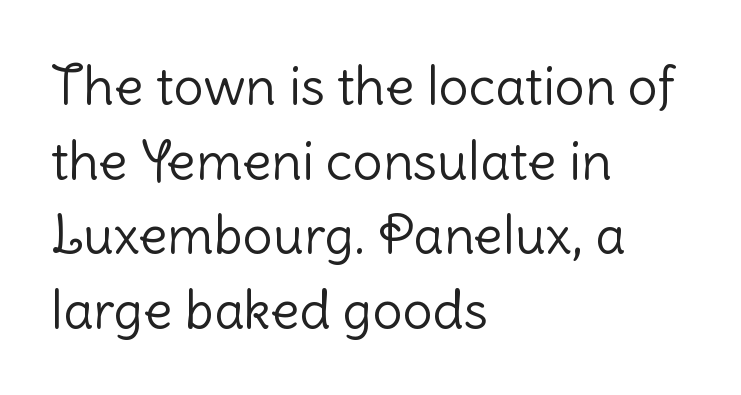
Type without underlining. Unlike a traditional serif, this face leaves its strokes unadorned. The specimen reads as upright at a glance. Stems and bowls with no extra thickness — not bold. Horizontal bands of white between lines are of average thickness. Typeset ragged right — the left edge is the straight one.
